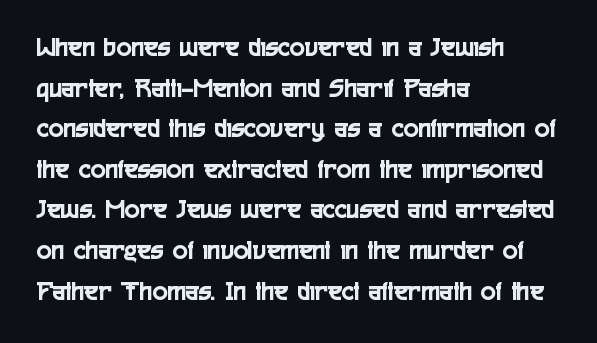
A typesetter would call this proportional, since set widths differ per character. Is there much room between lines? A standard amount, neither cramped nor airy. Nobody touched the tracking dial on this one. The font family rendered here belongs to the sans-serif group. Check the space under the baseline: it is left empty. Ascenders rise straight up at ninety degrees.
